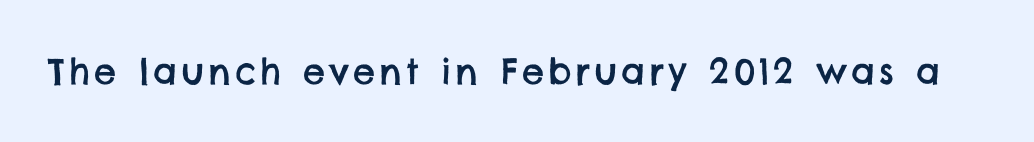
{"serif": "no", "width": "normal", "stroke_contrast": "low", "x_height": "large", "monospaced": "no", "underline": "no", "glyph_px": 35}
